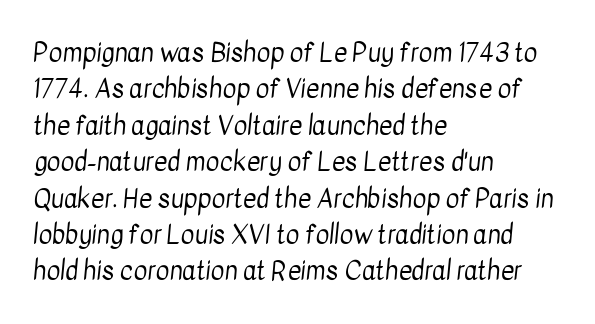
The image shows 26 px text type; set left-aligned, normal line spacing (1.4x), normal letter spacing, not underlined.
